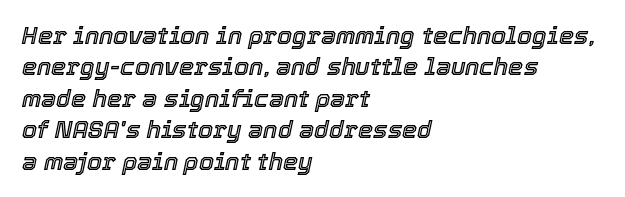
All the whitespace from short lines collects on the right. In terms of leading, this rendering sits right in the middle. The letterforms sit shoulder to shoulder at normal distance. Words float on clear page, feet unadorned.
